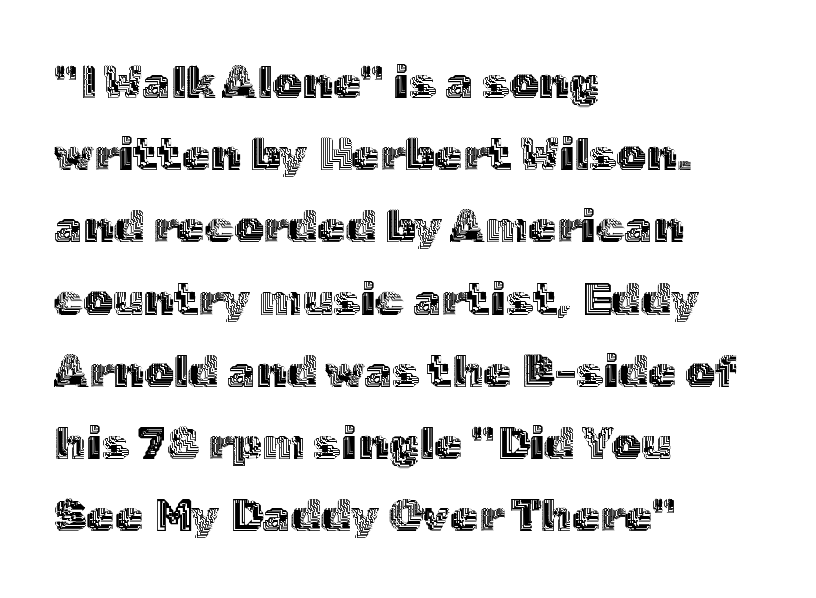
The image shows 46 px text type, upright; set left-aligned, normal line spacing (1.57x), normal letter spacing, not underlined; a medium x-height.
